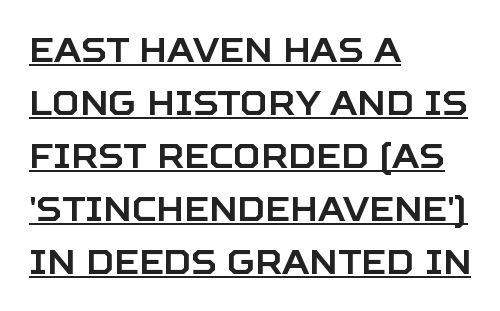
{"serif": "no", "italic": "no", "width": "normal", "stroke_contrast": "low", "x_height": "large", "monospaced": "no", "underline": "yes", "align": "left", "line_spacing": "normal", "line_spacing_ratio": 1.56, "letter_spacing": "normal", "letter_spacing_em": 0.0, "glyph_px": 34}
